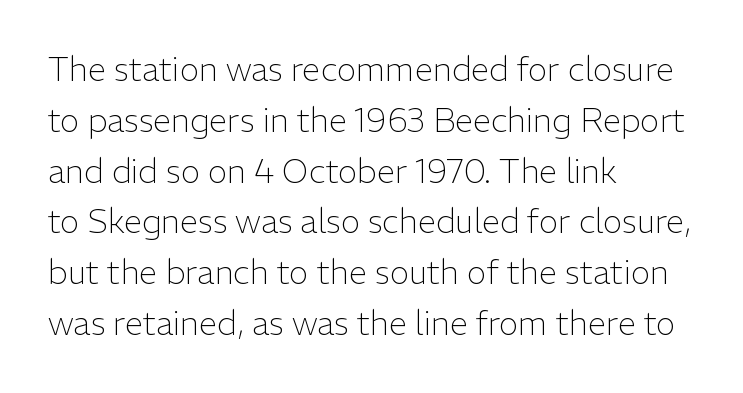
{"serif": "no", "italic": "no", "bold": "no", "weight": "light", "width": "normal", "stroke_contrast": "low", "x_height": "medium", "monospaced": "no", "underline": "no", "align": "left", "line_spacing": "normal", "line_spacing_ratio": 1.54, "letter_spacing": "normal", "letter_spacing_em": 0.0, "glyph_px": 33}
